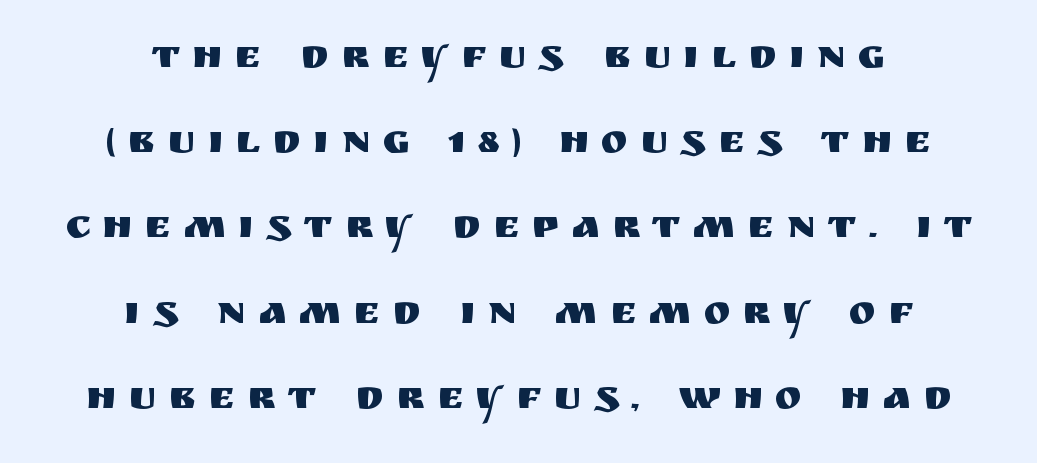
Plain, unruled lines of type. A sans-serif font was chosen for this passage. Tracking here is generous; glyphs stand well apart from one another. Do the letters lean? They stand straight. Think of a printed novel: that variable character pitch is what you see here.
